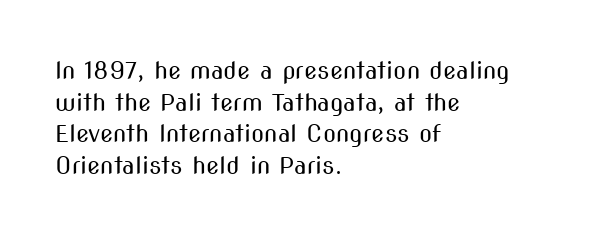
{"italic": "no", "bold": "no", "underline": "no", "align": "left", "line_spacing": "normal", "line_spacing_ratio": 1.32, "letter_spacing": "normal", "letter_spacing_em": 0.0, "glyph_px": 24}
